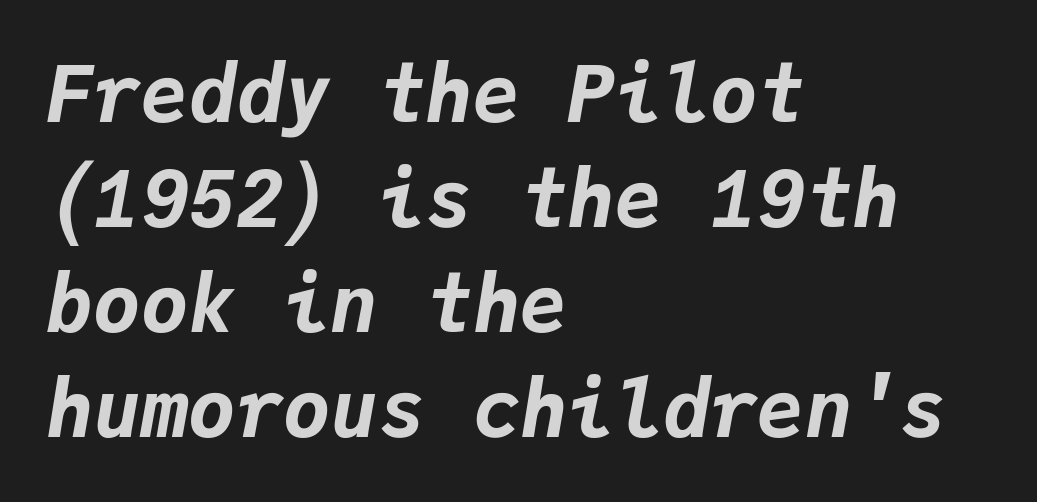
The image shows 79 px bold type, italic (leaning right), monospaced; set left-aligned, normal line spacing (1.33x), normal letter spacing, not underlined; low stroke contrast and a medium x-height.
